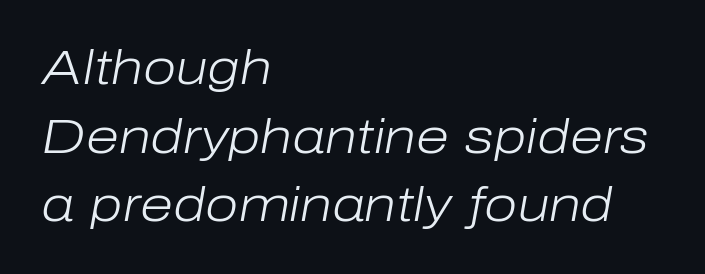
{"italic": "yes", "lean": "right", "slant_degrees": 10, "bold": "no", "weight": "light", "width": "normal", "stroke_contrast": "low", "x_height": "medium", "monospaced": "no", "underline": "no", "align": "left", "line_spacing": "normal", "line_spacing_ratio": 1.43, "letter_spacing": "normal", "letter_spacing_em": 0.0, "glyph_px": 48}
